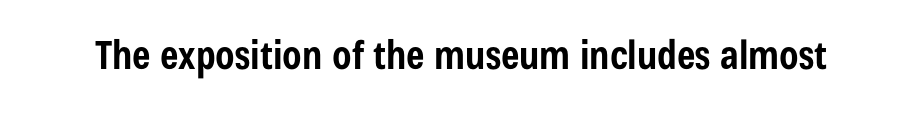
The letters carry no serifs — their stems end cleanly without finishing strokes. The letters advance in unequal steps, a hallmark of proportional type. These words are printed bold, with thick strokes throughout. The axis of the letterforms is exactly vertical.
